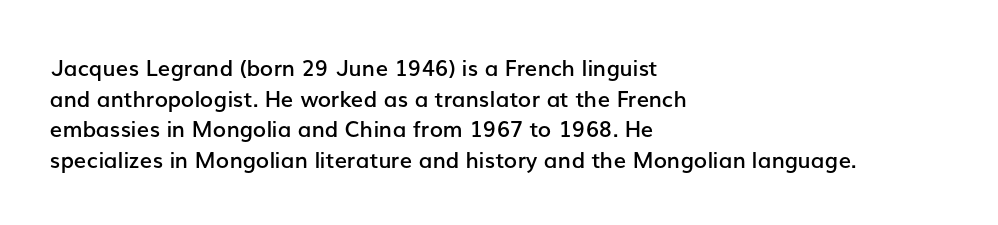
{"italic": "no", "bold": "semi", "underline": "no", "align": "left", "line_spacing": "normal", "line_spacing_ratio": 1.39, "letter_spacing": "normal", "letter_spacing_em": 0.0, "glyph_px": 22}
